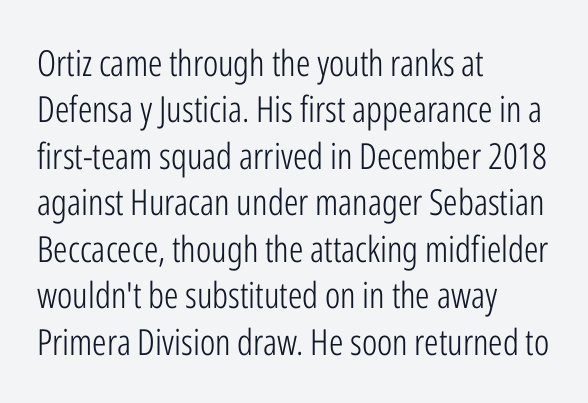
To sum up the face: it is a sans, with no serifs. Baseline-to-baseline distance is the conventional proportion of letter height. The lettering holds an erect, upright posture throughout. The letterforms sit at book weight or below.
